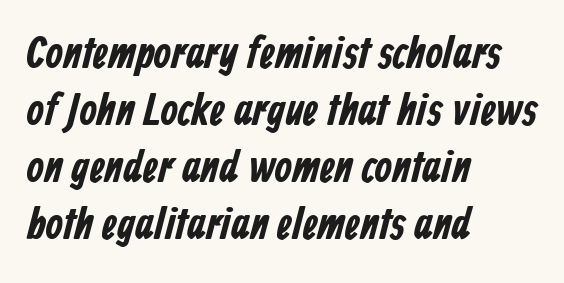
Q: Is the text bold? A: Yes.
Q: Is the typeface a serif or a sans-serif typeface? A: Sans-serif.
Q: Is the text underlined? A: No.
Q: How is the paragraph aligned? A: Left-aligned.
Q: Is the spacing between letters normal or unusually wide? A: Normal.
Q: Is the spacing between lines tight, normal or loose? A: Normal.
Q: Width (condensed, normal, or wide)? A: Condensed.
Q: Stroke contrast? A: Low.
Q: x-height? A: Medium.
Q: Monospaced? A: No.
